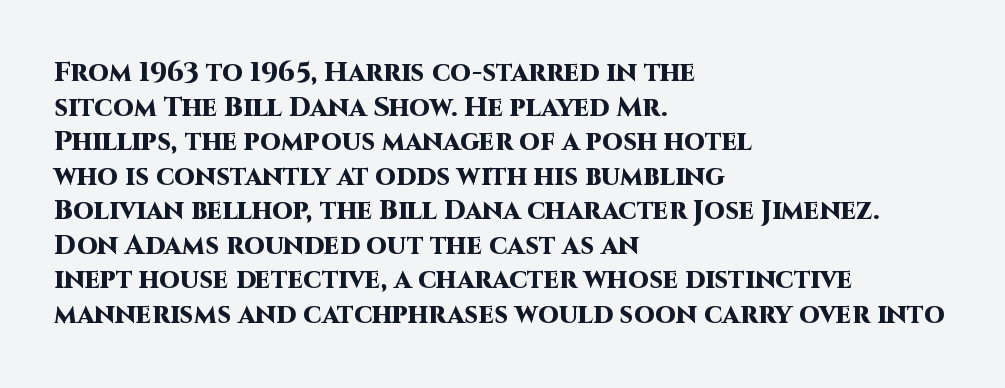
Q: Is the text bold? A: Yes.
Q: Is the text italic (slanted)? A: No, it is upright.
Q: Is the text underlined? A: No.
Q: How is the paragraph aligned? A: Left-aligned.
Q: Is the spacing between letters normal or unusually wide? A: Normal.
Q: Is the spacing between lines tight, normal or loose? A: Normal.
